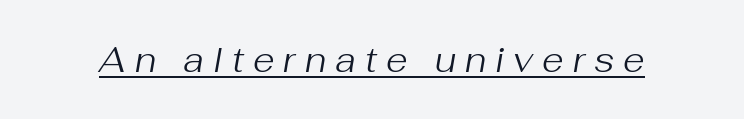
The image shows 35 px regular-weight type, italic (leaning right); set unusually wide letter spacing (+0.26 em), underlined; medium stroke contrast and a medium x-height.
